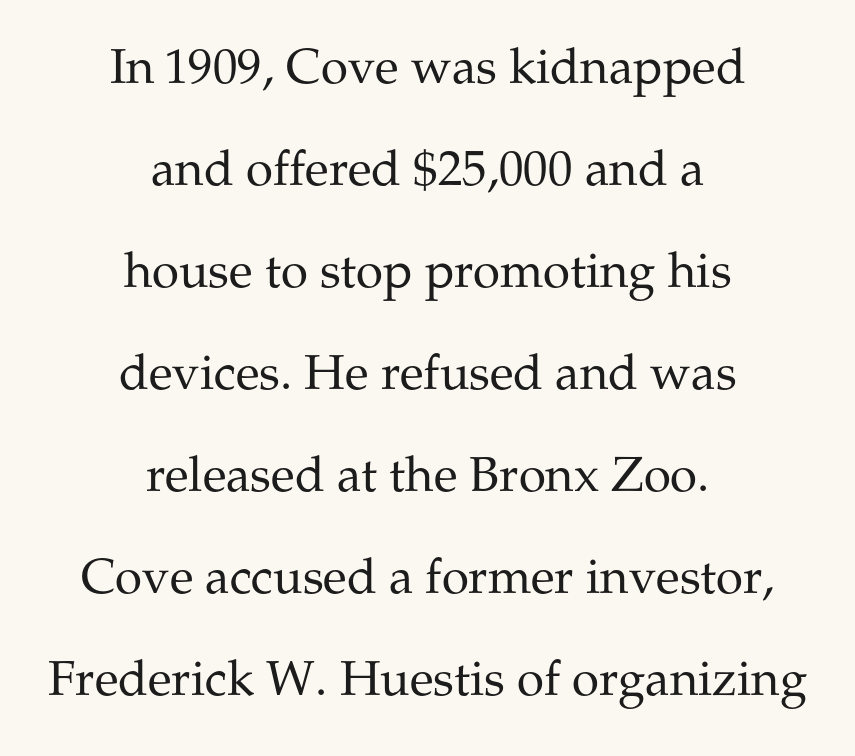
{"serif": "yes", "italic": "no", "bold": "no", "weight": "regular", "width": "normal", "stroke_contrast": "medium", "x_height": "medium", "monospaced": "no", "underline": "no", "align": "center", "line_spacing": "loose", "line_spacing_ratio": 2.08, "letter_spacing": "normal", "letter_spacing_em": 0.0, "glyph_px": 49}
